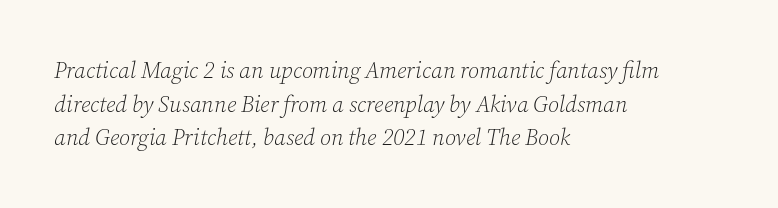
Q: Is the text bold? A: No.
Q: Is the text italic (slanted)? A: Yes, it leans right by about 12 degrees.
Q: Is the text underlined? A: No.
Q: How is the paragraph aligned? A: Left-aligned.
Q: Is the spacing between letters normal or unusually wide? A: Normal.
Q: Is the spacing between lines tight, normal or loose? A: Normal.
